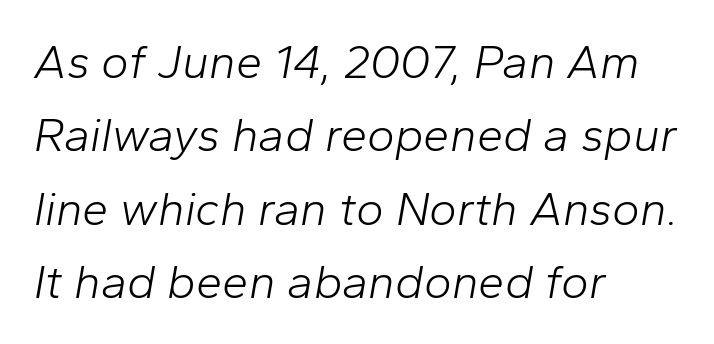
{"italic": "yes", "lean": "right", "slant_degrees": 10, "bold": "no", "weight": "light", "width": "normal", "stroke_contrast": "low", "x_height": "medium", "monospaced": "no", "underline": "no", "align": "left", "line_spacing": "normal", "line_spacing_ratio": 1.56, "letter_spacing": "normal", "letter_spacing_em": 0.0, "glyph_px": 47}
